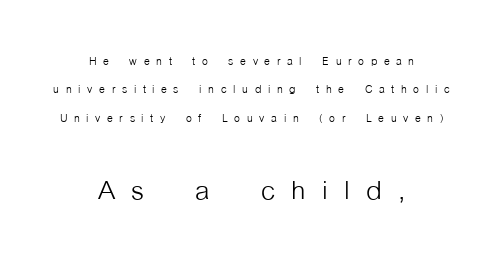
Q: Is the text bold? A: No.
Q: Is the text italic (slanted)? A: No, it is upright.
Q: Is the typeface a serif or a sans-serif typeface? A: Sans-serif.
Q: Is the text underlined? A: No.
Q: How is the paragraph aligned? A: Centered.
Q: Is the spacing between letters normal or unusually wide? A: Unusually wide.
Q: Which block of text is set in a larger size, the first (top) or the second (bottom)? A: The second (bottom) one.
Q: Width (condensed, normal, or wide)? A: Condensed.
Q: Stroke contrast? A: Low.
Q: x-height? A: Medium.
Q: Monospaced? A: No.
